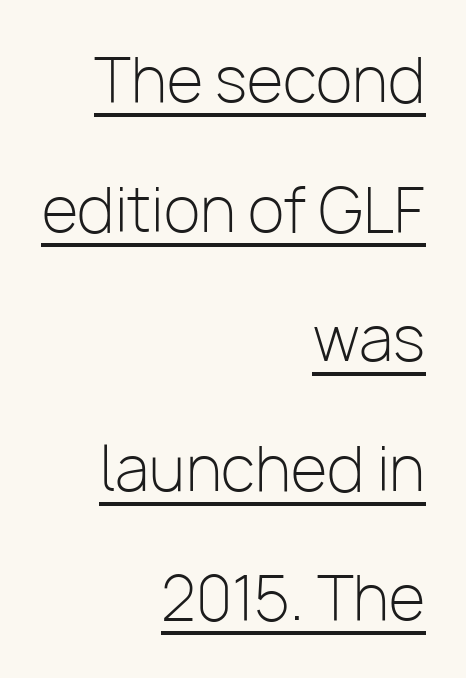
The image shows 60 px light sans-serif type, upright; set right-aligned, loose line spacing (2.16x), normal letter spacing, underlined; low stroke contrast and a medium x-height.
